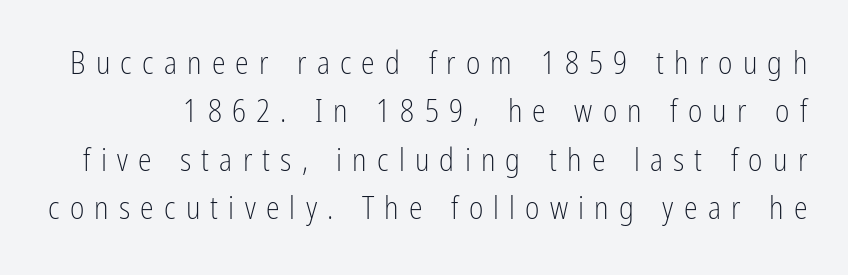
The image shows 31 px light, condensed sans-serif type, upright; set normal line spacing (1.56x), unusually wide letter spacing (+0.33 em), not underlined; low stroke contrast and a medium x-height.
